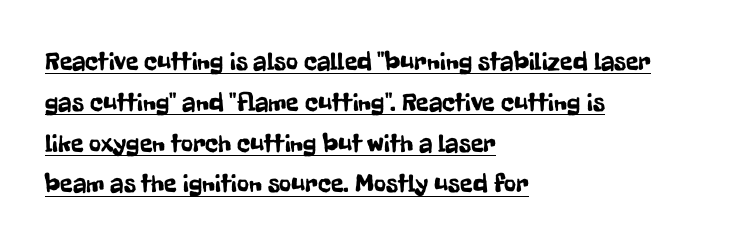
{"italic": "no", "underline": "yes", "align": "left", "line_spacing": "normal", "line_spacing_ratio": 1.57, "letter_spacing": "normal", "letter_spacing_em": 0.0, "glyph_px": 26}
